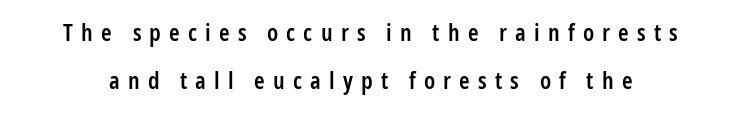
This rendering widens character spacing well past its baseline value. Rendered with straight, roman letterforms. The typesetting leans somewhat heavy: a semibold. The zone under the glyphs is completely vacant. Compared with typical paragraphs, the rows here are farther apart.
